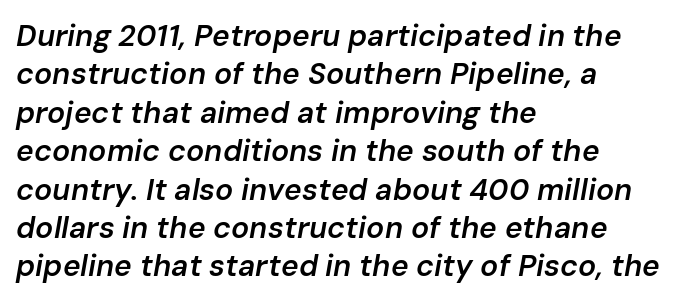
The paragraph shown leans on its left margin. What weight is shown? A semibold, between regular and bold. The vertical gap from one line to the next is medium. The horizontal fit of the characters is conventional and even. The passage shown is not underscored anywhere.
